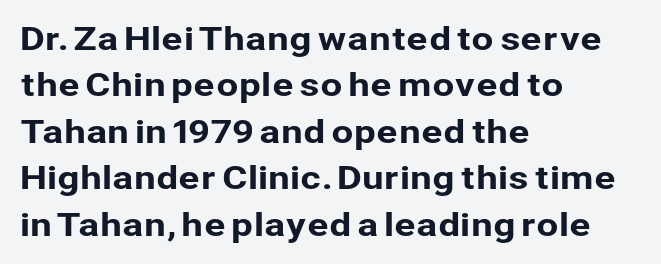
These lines keep a tight, regular rhythm from letter to letter. Rows of type keep a routine distance in the vertical direction. This sample has the flowing, uneven cadence of proportional lettering. The typography opts for an upright posture over an oblique one.
